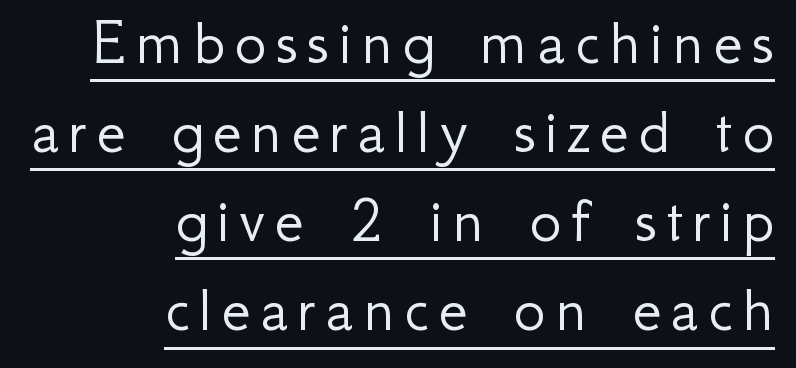
Q: Is the text bold? A: No.
Q: Is the text italic (slanted)? A: No, it is upright.
Q: Is the typeface a serif or a sans-serif typeface? A: Sans-serif.
Q: Is the text underlined? A: Yes.
Q: How is the paragraph aligned? A: Right-aligned.
Q: Is the spacing between lines tight, normal or loose? A: Normal.
Q: Width (condensed, normal, or wide)? A: Normal.
Q: Stroke contrast? A: Low.
Q: x-height? A: Small.
Q: Monospaced? A: No.
